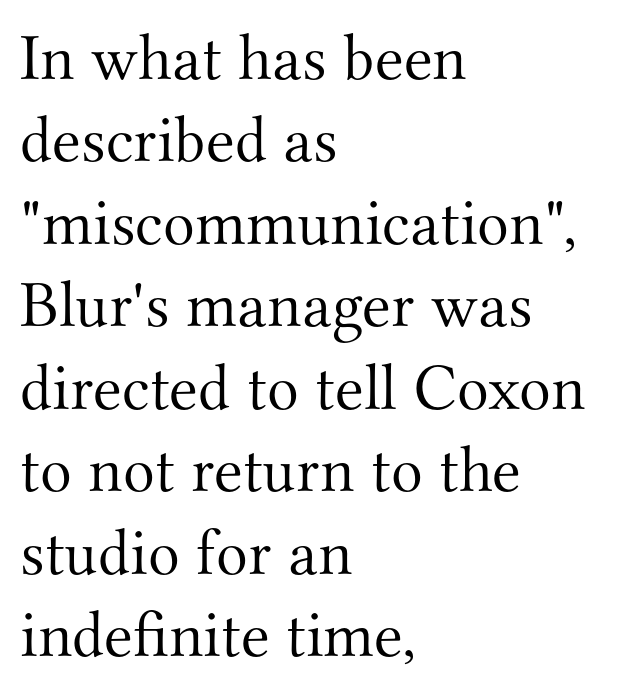
Q: Is the text bold? A: No.
Q: Is the text italic (slanted)? A: No, it is upright.
Q: Is the typeface a serif or a sans-serif typeface? A: Serif.
Q: Is the text underlined? A: No.
Q: How is the paragraph aligned? A: Left-aligned.
Q: Is the spacing between letters normal or unusually wide? A: Normal.
Q: Is the spacing between lines tight, normal or loose? A: Normal.
Q: Width (condensed, normal, or wide)? A: Normal.
Q: Stroke contrast? A: Medium.
Q: x-height? A: Small.
Q: Monospaced? A: No.
